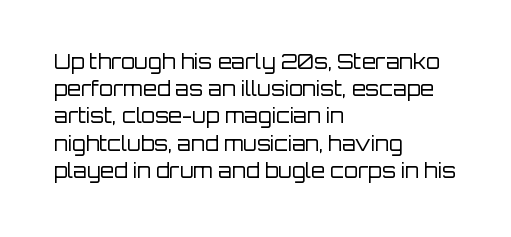
The image shows 20 px text type, upright; set left-aligned, normal line spacing (1.36x), normal letter spacing, not underlined.
